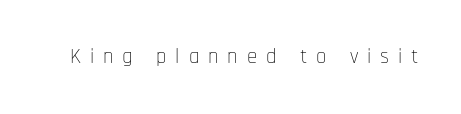
{"italic": "no", "bold": "no", "underline": "no", "letter_spacing": "wide", "letter_spacing_em": 0.42, "glyph_px": 21}
